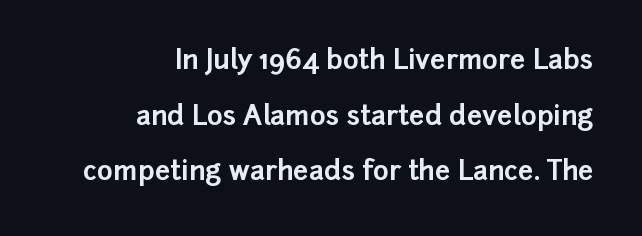
Q: Is the text bold? A: Yes.
Q: Is the text italic (slanted)? A: No, it is upright.
Q: Is the text underlined? A: No.
Q: How is the paragraph aligned? A: Right-aligned.
Q: Is the spacing between letters normal or unusually wide? A: Normal.
Q: Is the spacing between lines tight, normal or loose? A: Loose.
